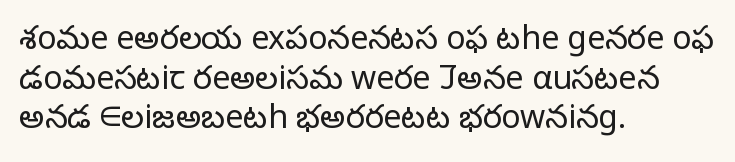
Q: Is the text bold? A: No.
Q: Is the text italic (slanted)? A: No, it is upright.
Q: Is the typeface a serif or a sans-serif typeface? A: Sans-serif.
Q: Is the text underlined? A: No.
Q: How is the paragraph aligned? A: Left-aligned.
Q: Is the spacing between letters normal or unusually wide? A: Normal.
Q: Width (condensed, normal, or wide)? A: Normal.
Q: Stroke contrast? A: Low.
Q: x-height? A: Medium.
Q: Monospaced? A: No.
